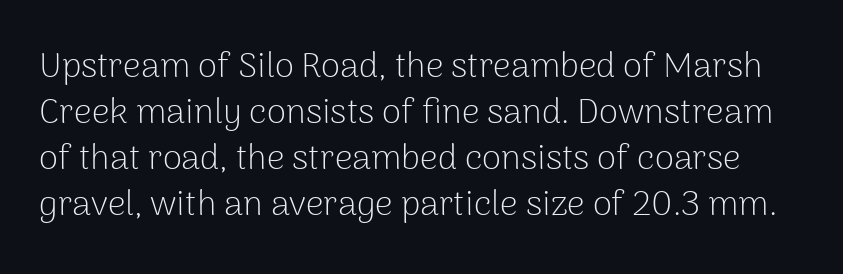
Q: Is the text bold? A: No.
Q: Is the text italic (slanted)? A: No, it is upright.
Q: Is the typeface a serif or a sans-serif typeface? A: Sans-serif.
Q: Is the text underlined? A: No.
Q: Is the spacing between letters normal or unusually wide? A: Normal.
Q: Is the spacing between lines tight, normal or loose? A: Normal.
Q: Width (condensed, normal, or wide)? A: Normal.
Q: Stroke contrast? A: Low.
Q: x-height? A: Medium.
Q: Monospaced? A: No.
